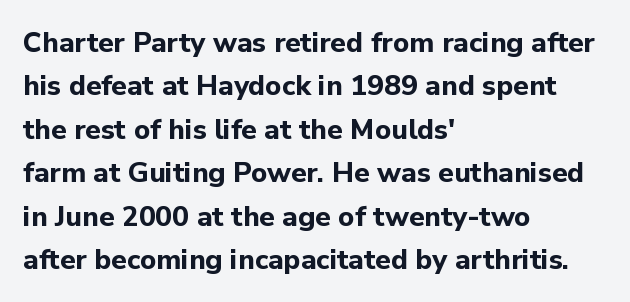
{"serif": "no", "italic": "no", "bold": "yes", "weight": "bold", "width": "normal", "stroke_contrast": "low", "x_height": "medium", "monospaced": "no", "underline": "no", "align": "left", "line_spacing": "normal", "line_spacing_ratio": 1.55, "letter_spacing": "normal", "letter_spacing_em": 0.0, "glyph_px": 28}
